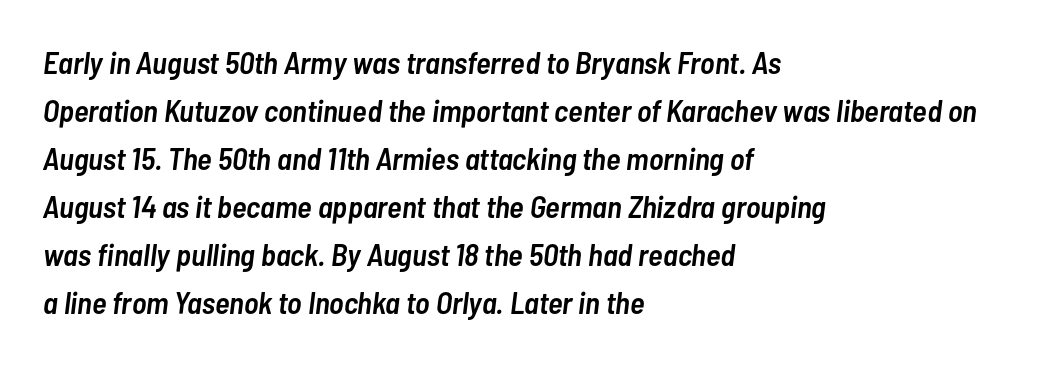
{"italic": "yes", "lean": "right", "slant_degrees": 7, "bold": "semi", "weight": "semibold", "width": "condensed", "stroke_contrast": "low", "x_height": "medium", "monospaced": "no", "underline": "no", "align": "left", "line_spacing": "normal", "line_spacing_ratio": 1.55, "letter_spacing": "normal", "letter_spacing_em": 0.0, "glyph_px": 31}
